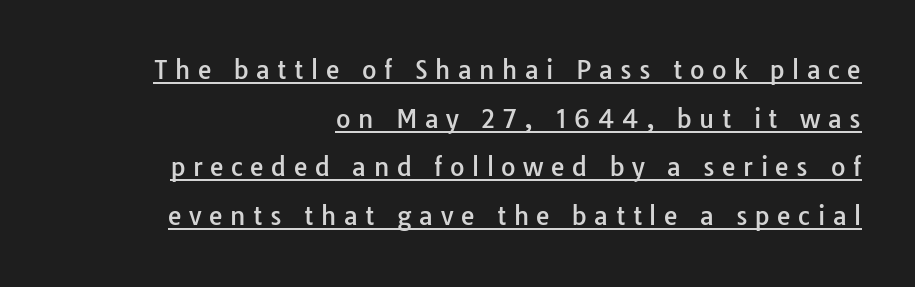
How would I describe the line gaps? Wide and relaxed. Tall strokes in this sample are plumb rather than angled. Caption: expanded tracking, letters set apart. The setting favours the right margin, as signatures and pull-quotes sometimes do. This rendering features underlined lettering.
